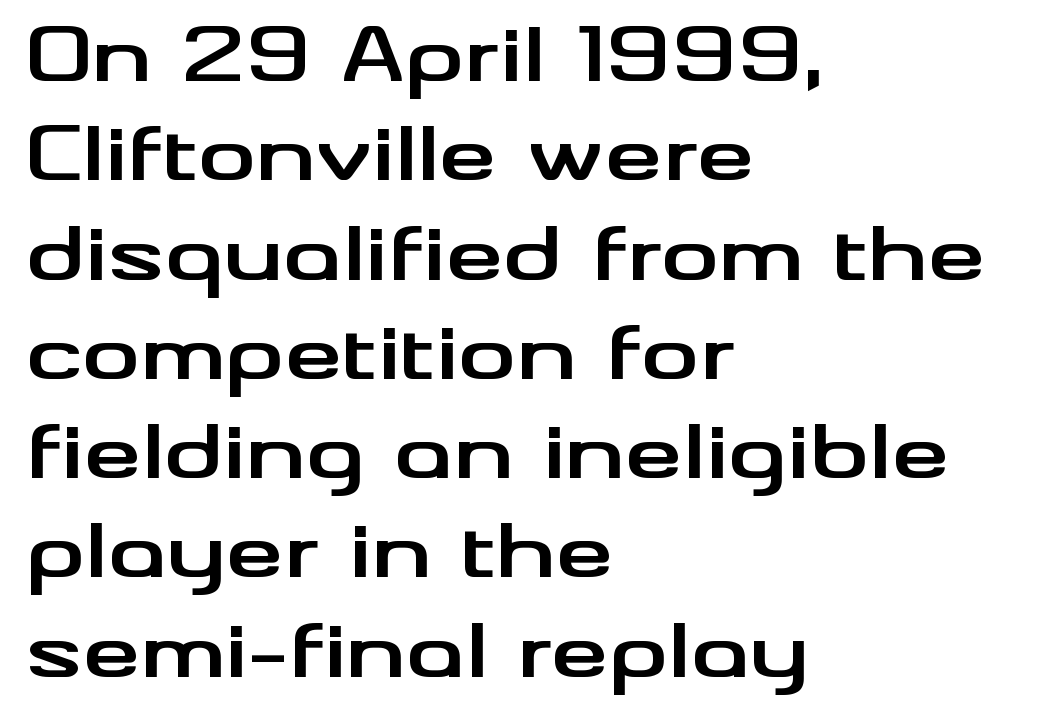
The image shows 73 px bold, wide sans-serif type, upright; set left-aligned, normal line spacing (1.36x), normal letter spacing, not underlined; medium stroke contrast and a small x-height.
